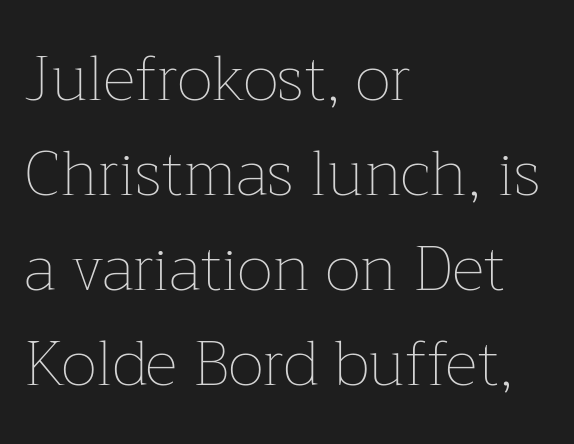
Check under the words: just untouched page. Left-aligned paragraph, ragged on the right. Here the glyphs are tracked normally, forming tight word shapes. Unlike italic type, these characters show no tilt at all.
